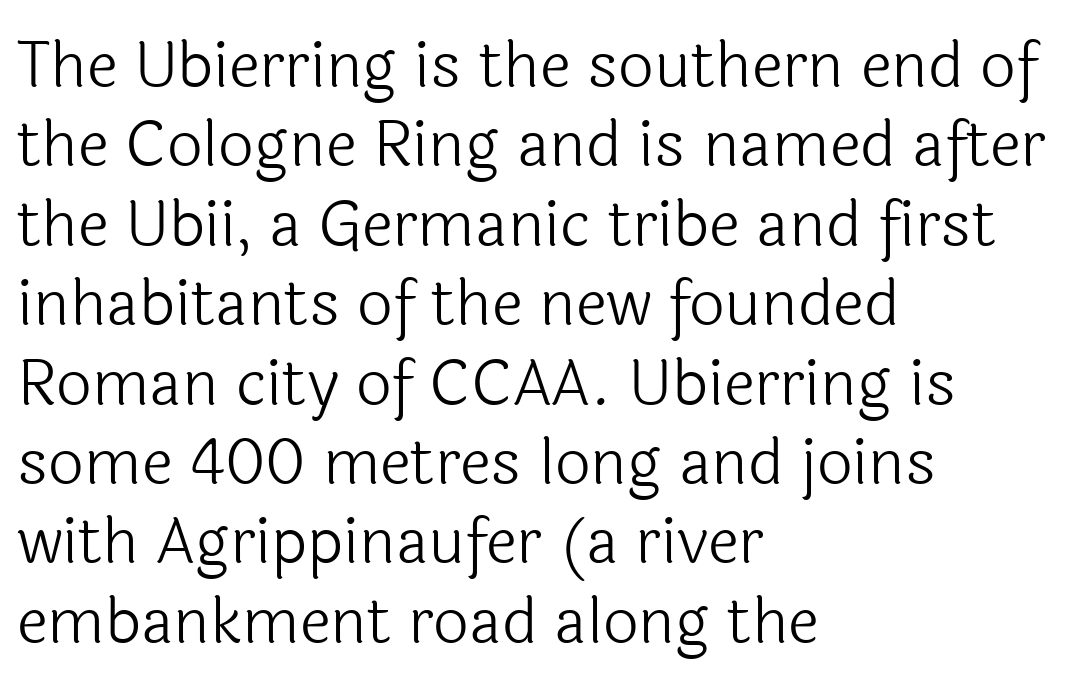
Q: Is the text bold? A: No.
Q: Is the text italic (slanted)? A: No, it is upright.
Q: Is the typeface a serif or a sans-serif typeface? A: Sans-serif.
Q: Is the text underlined? A: No.
Q: How is the paragraph aligned? A: Left-aligned.
Q: Is the spacing between letters normal or unusually wide? A: Normal.
Q: Is the spacing between lines tight, normal or loose? A: Normal.
Q: Width (condensed, normal, or wide)? A: Normal.
Q: x-height? A: Medium.
Q: Monospaced? A: No.
